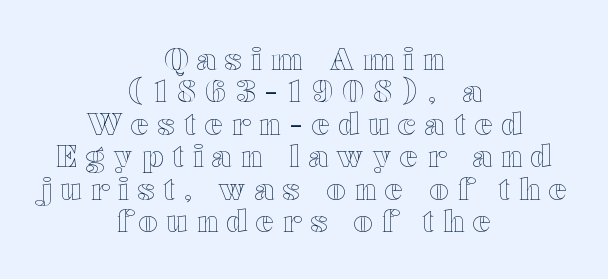
Q: Is the text italic (slanted)? A: No, it is upright.
Q: Is the text underlined? A: No.
Q: How is the paragraph aligned? A: Centered.
Q: Is the spacing between letters normal or unusually wide? A: Unusually wide.
Q: Is the spacing between lines tight, normal or loose? A: Tight.
Q: Width (condensed, normal, or wide)? A: Wide.
Q: x-height? A: Medium.
Q: Monospaced? A: No.
